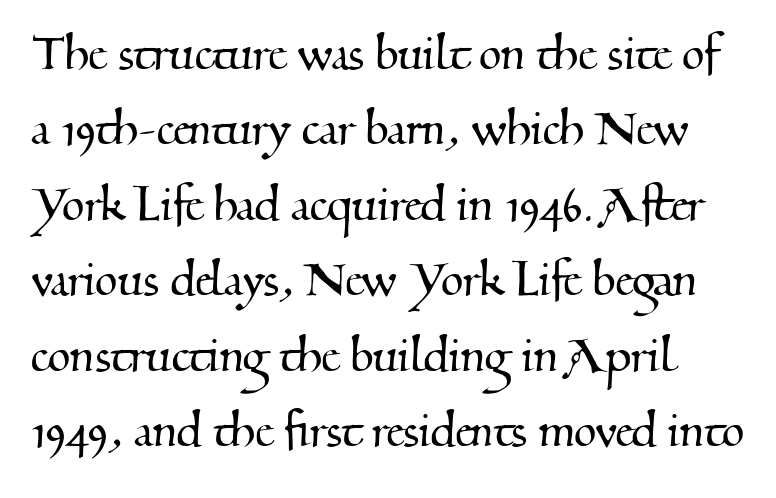
The image shows 58 px serif type; set normal line spacing (1.3x), normal letter spacing, not underlined; medium stroke contrast and a small x-height.
